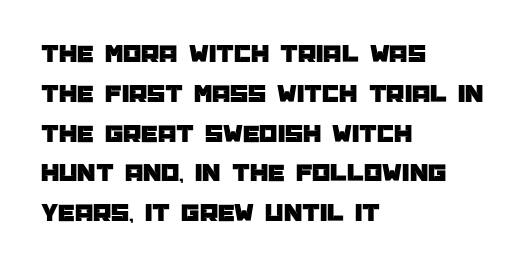
Q: Is the text italic (slanted)? A: No, it is upright.
Q: Is the text underlined? A: No.
Q: How is the paragraph aligned? A: Left-aligned.
Q: Is the spacing between letters normal or unusually wide? A: Normal.
Q: Is the spacing between lines tight, normal or loose? A: Normal.
